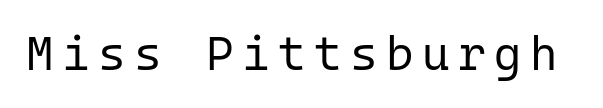
Q: Is the text bold? A: No.
Q: Is the text italic (slanted)? A: No, it is upright.
Q: Is the typeface a serif or a sans-serif typeface? A: Sans-serif.
Q: Is the text underlined? A: No.
Q: Width (condensed, normal, or wide)? A: Normal.
Q: Stroke contrast? A: Low.
Q: x-height? A: Medium.
Q: Monospaced? A: Yes.
